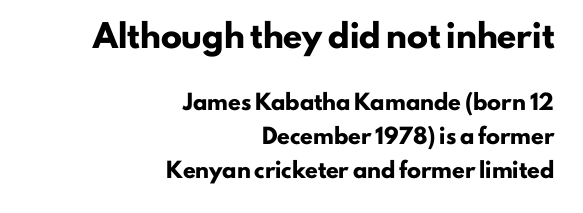
The image shows 21 px bold type, upright; set right-aligned, loose line spacing (2.44x), normal letter spacing, not underlined; the first (top) block is 1.5x larger.
